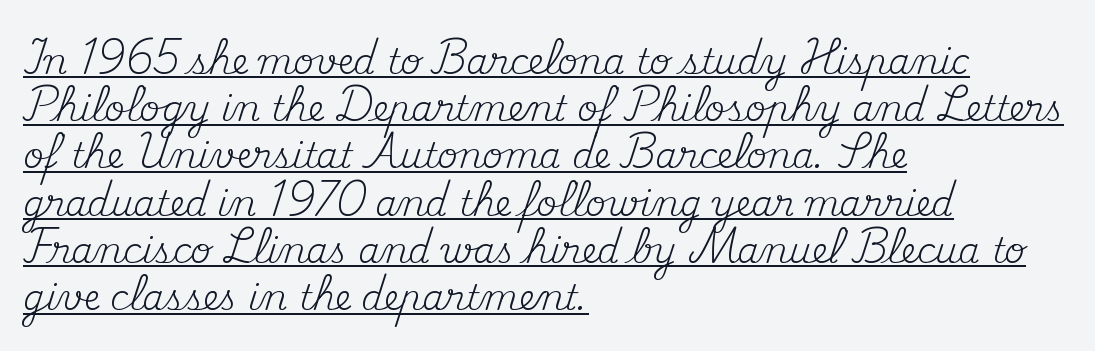
Observe the serifs anchoring each vertical stroke in this sample. Is the type heavy? It reads as light-to-regular instead. Is there much room between lines? A standard amount, neither cramped nor airy.
